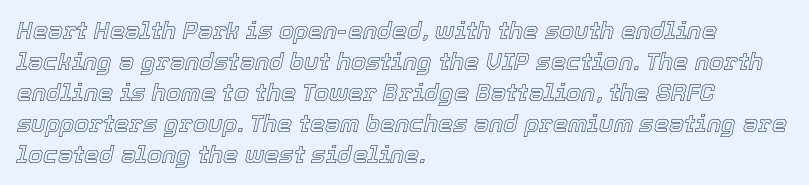
{"italic": "yes", "lean": "right", "slant_degrees": 12, "underline": "no", "align": "left", "line_spacing": "normal", "line_spacing_ratio": 1.29, "letter_spacing": "normal", "letter_spacing_em": 0.0, "glyph_px": 24}
